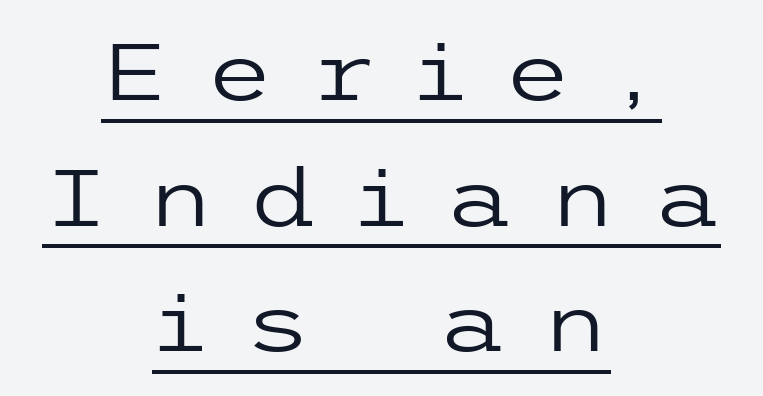
Underlining? Definitely there. Posture: upright roman. Successive baselines arrive at the customary interval. The font sits on the lighter half of the weight spectrum, regular included. Font category for this specimen: sans-serif. How are the letters spaced? Widely, with obvious added tracking.
